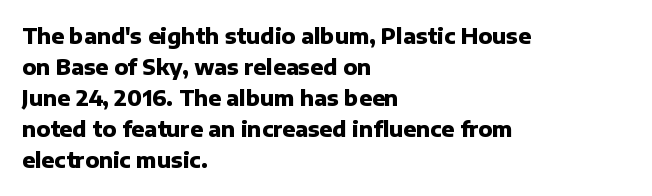
{"italic": "no", "bold": "yes", "underline": "no", "align": "left", "line_spacing": "normal", "line_spacing_ratio": 1.48, "letter_spacing": "normal", "letter_spacing_em": 0.0, "glyph_px": 21}
